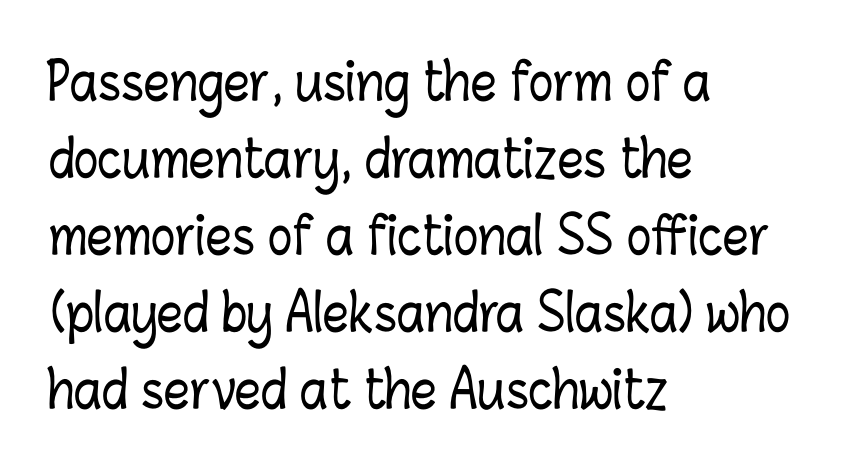
Q: Is the text italic (slanted)? A: No, it is upright.
Q: Is the text underlined? A: No.
Q: How is the paragraph aligned? A: Left-aligned.
Q: Is the spacing between letters normal or unusually wide? A: Normal.
Q: Is the spacing between lines tight, normal or loose? A: Normal.
Q: Width (condensed, normal, or wide)? A: Condensed.
Q: Stroke contrast? A: Low.
Q: x-height? A: Medium.
Q: Monospaced? A: No.
